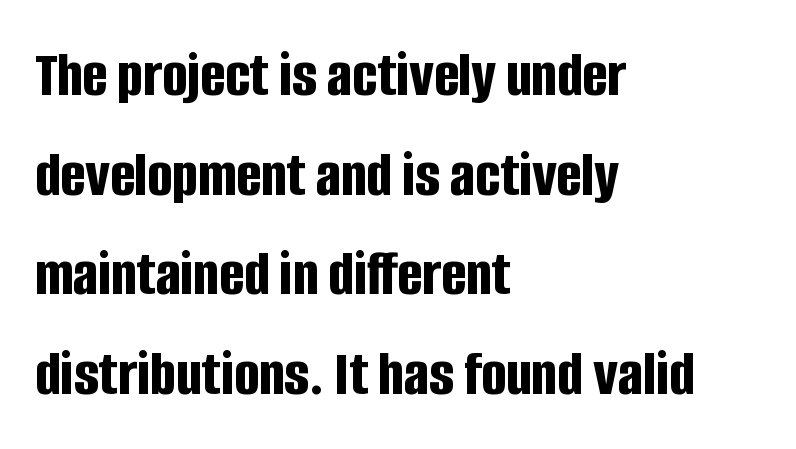
Q: Is the text bold? A: Yes.
Q: Is the text italic (slanted)? A: No, it is upright.
Q: Is the typeface a serif or a sans-serif typeface? A: Sans-serif.
Q: Is the text underlined? A: No.
Q: How is the paragraph aligned? A: Left-aligned.
Q: Is the spacing between letters normal or unusually wide? A: Normal.
Q: Is the spacing between lines tight, normal or loose? A: Normal.
Q: Width (condensed, normal, or wide)? A: Condensed.
Q: Stroke contrast? A: Low.
Q: x-height? A: Large.
Q: Monospaced? A: No.
